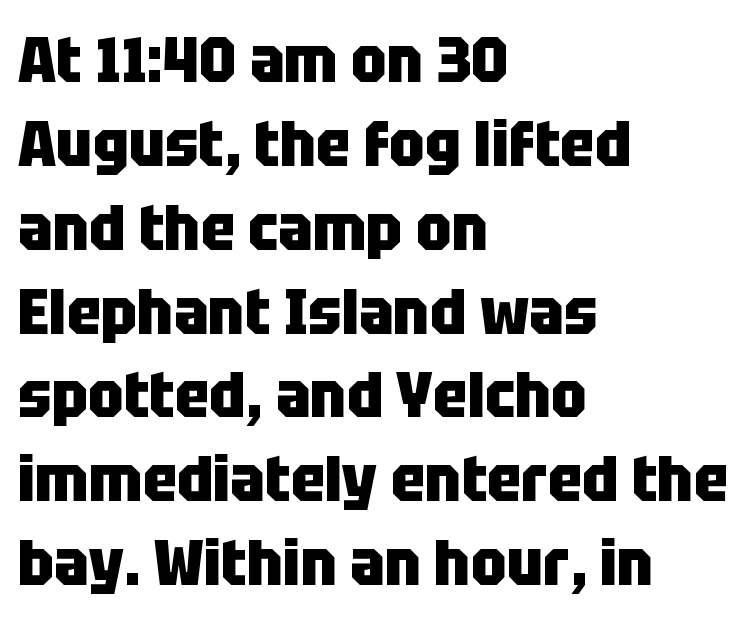
{"serif": "no", "italic": "no", "bold": "yes", "weight": "heavy", "width": "condensed", "stroke_contrast": "low", "x_height": "large", "monospaced": "no", "underline": "no", "align": "left", "line_spacing": "normal", "line_spacing_ratio": 1.31, "letter_spacing": "normal", "letter_spacing_em": 0.0, "glyph_px": 64}
